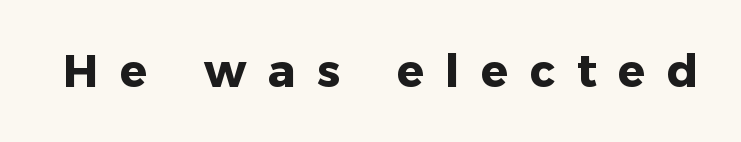
{"serif": "no", "italic": "no", "bold": "yes", "weight": "heavy", "width": "normal", "stroke_contrast": "low", "x_height": "medium", "monospaced": "no", "underline": "no", "letter_spacing": "wide", "letter_spacing_em": 0.48, "glyph_px": 45}
